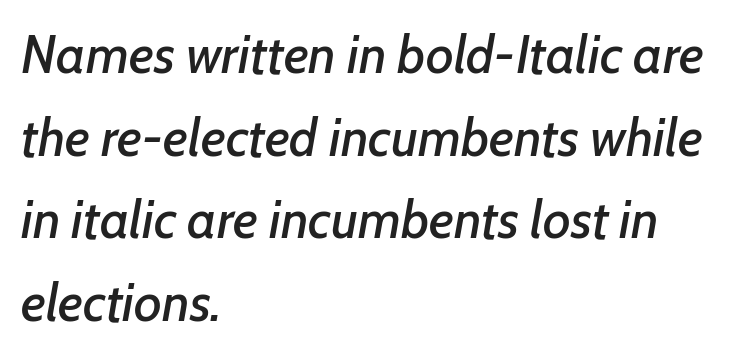
{"italic": "yes", "lean": "right", "slant_degrees": 7, "width": "normal", "stroke_contrast": "low", "x_height": "medium", "monospaced": "no", "underline": "no", "align": "left", "line_spacing": "normal", "line_spacing_ratio": 1.56, "letter_spacing": "normal", "letter_spacing_em": 0.0, "glyph_px": 53}
